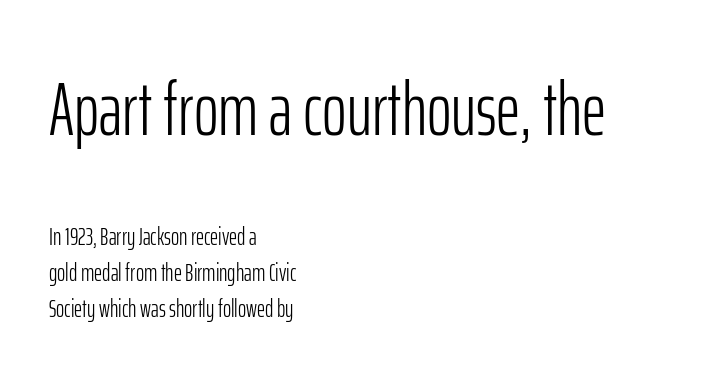
{"serif": "no", "italic": "no", "bold": "no", "weight": "light", "width": "condensed", "stroke_contrast": "low", "x_height": "medium", "monospaced": "no", "underline": "no", "align": "left", "line_spacing": "normal", "line_spacing_ratio": 1.43, "letter_spacing": "normal", "letter_spacing_em": 0.0, "larger_block": "first", "size_ratio": 3.0, "glyph_px": 75}
